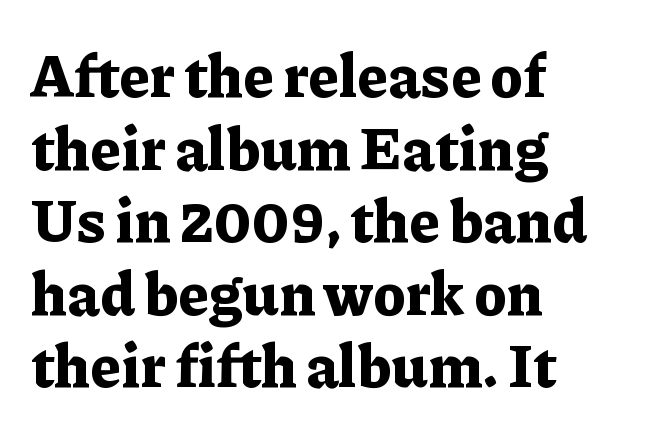
The image shows 59 px bold serif type, upright; set left-aligned, line spacing 1.23x, normal letter spacing, not underlined; low stroke contrast and a medium x-height.
